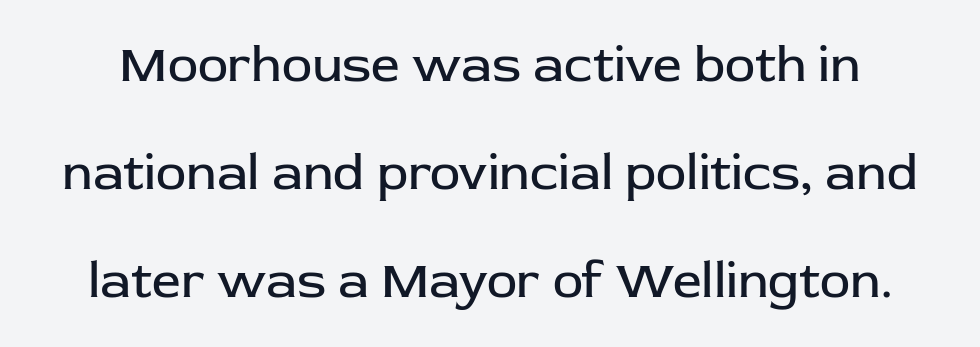
Q: Is the text bold? A: No.
Q: Is the text italic (slanted)? A: No, it is upright.
Q: Is the typeface a serif or a sans-serif typeface? A: Sans-serif.
Q: Is the text underlined? A: No.
Q: Is the spacing between letters normal or unusually wide? A: Normal.
Q: Is the spacing between lines tight, normal or loose? A: Loose.
Q: Width (condensed, normal, or wide)? A: Normal.
Q: Stroke contrast? A: Low.
Q: x-height? A: Medium.
Q: Monospaced? A: No.
